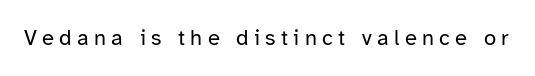
{"italic": "no", "bold": "no", "underline": "no", "letter_spacing": "wide", "letter_spacing_em": 0.24, "glyph_px": 22}
